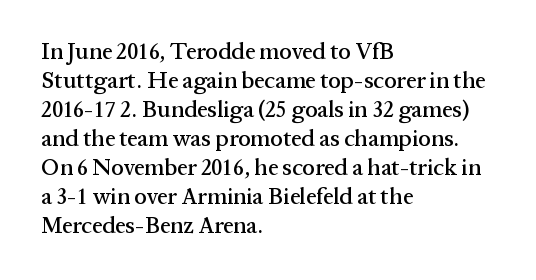
Q: Is the text italic (slanted)? A: No, it is upright.
Q: Is the text underlined? A: No.
Q: How is the paragraph aligned? A: Left-aligned.
Q: Is the spacing between letters normal or unusually wide? A: Normal.
Q: Is the spacing between lines tight, normal or loose? A: Normal.
